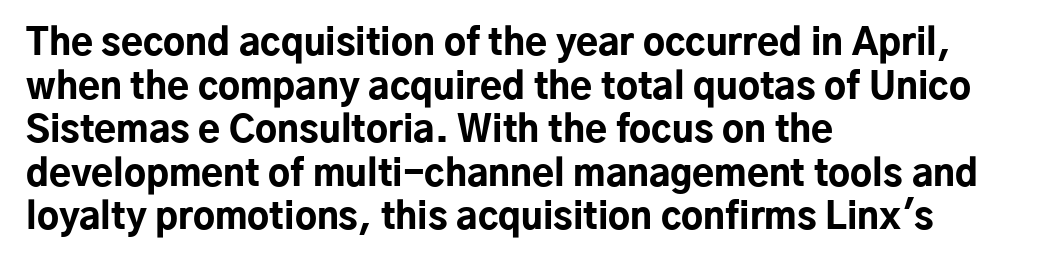
The image shows 36 px bold sans-serif type, upright; set left-aligned, line spacing 1.21x, normal letter spacing, not underlined; low stroke contrast and a medium x-height.
